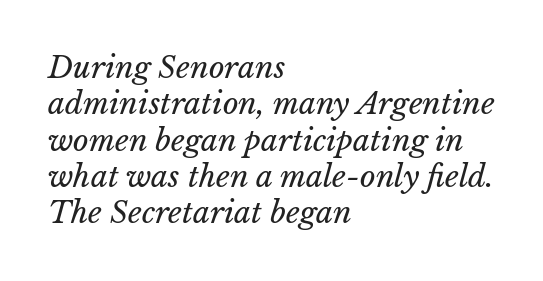
Q: Is the text bold? A: No.
Q: Is the text underlined? A: No.
Q: How is the paragraph aligned? A: Left-aligned.
Q: Is the spacing between letters normal or unusually wide? A: Normal.
Q: Width (condensed, normal, or wide)? A: Normal.
Q: Stroke contrast? A: Low.
Q: x-height? A: Medium.
Q: Monospaced? A: No.
